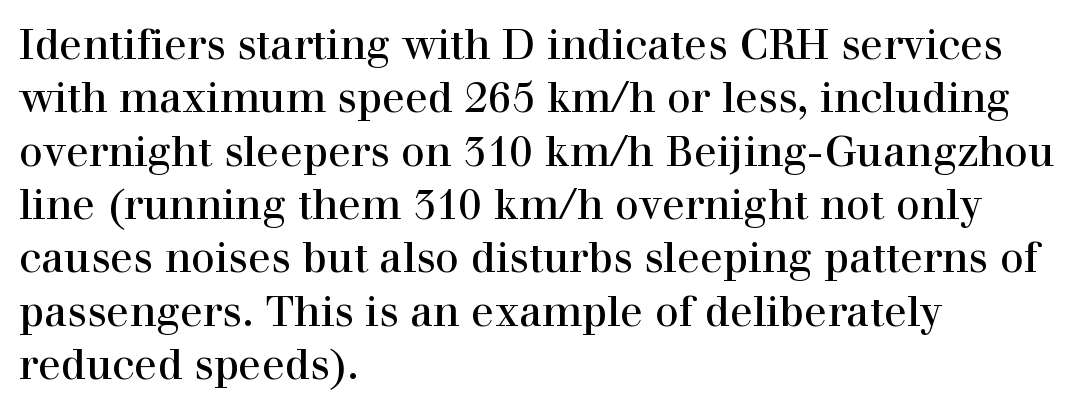
The image shows 42 px serif type, upright; set left-aligned, normal line spacing (1.27x), normal letter spacing, not underlined; a medium x-height.
